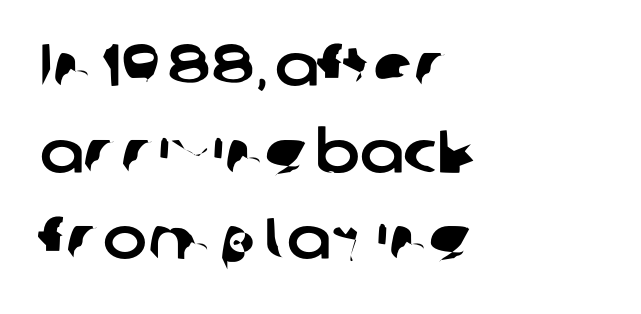
Where is the straight margin? On the left. You could not count columns in this text — the font is proportionally spaced. A typesetter would label this face a sans. Tracking value appears to be zero — textbook default spacing. Summary of vertical rhythm: regular, with standard interline spacing.
